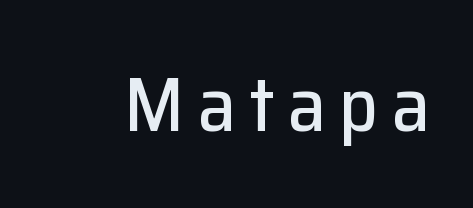
The image shows 77 px sans-serif type, upright; set not underlined; low stroke contrast and a medium x-height.
